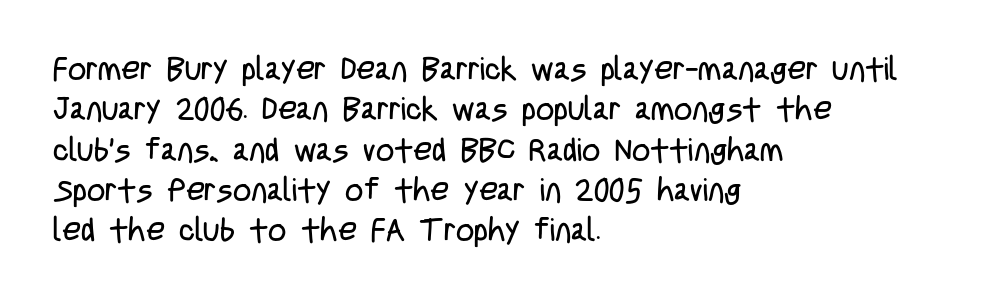
This reads as an unemphasized weight, regular at the heaviest. Does the type have serifs? No, each stem ends abruptly. The lines are quadded left. The rendering uses natural spacing where letterforms have individual widths.
